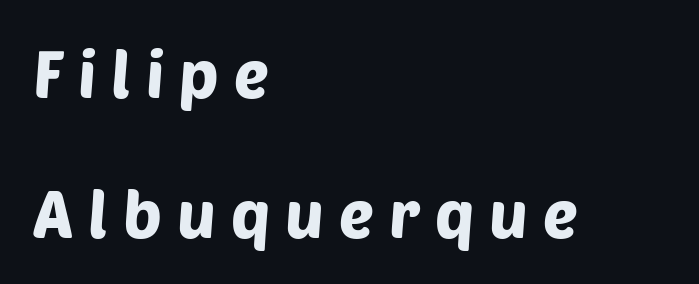
{"serif": "no", "width": "normal", "stroke_contrast": "low", "x_height": "large", "monospaced": "no", "underline": "no", "align": "left", "line_spacing": "loose", "line_spacing_ratio": 2.15, "letter_spacing": "wide", "letter_spacing_em": 0.23, "glyph_px": 65}
